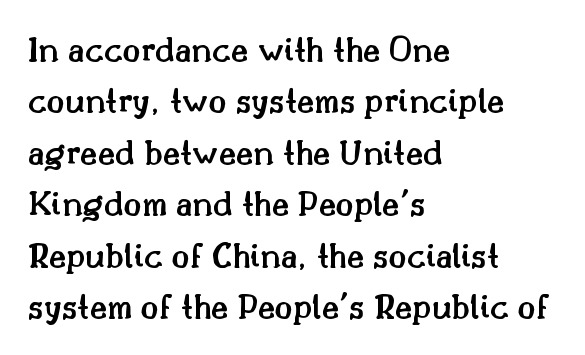
A bare baseline throughout the passage. Regarding leading, the lines here are spaced in the standard way. A typesetter would call this proportional, since set widths differ per character. Standard letterfit; no display-style spreading of the glyphs. Serifs: yes, visible at the terminals of the letterforms.
